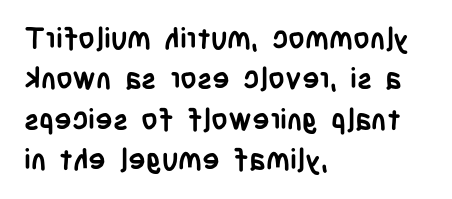
Q: Is the text bold? A: Yes.
Q: Is the text italic (slanted)? A: No, it is upright.
Q: Is the typeface a serif or a sans-serif typeface? A: Sans-serif.
Q: Is the text underlined? A: No.
Q: How is the paragraph aligned? A: Left-aligned.
Q: Is the spacing between letters normal or unusually wide? A: Normal.
Q: Is the spacing between lines tight, normal or loose? A: Normal.
Q: Width (condensed, normal, or wide)? A: Condensed.
Q: Stroke contrast? A: Low.
Q: x-height? A: Large.
Q: Monospaced? A: No.
